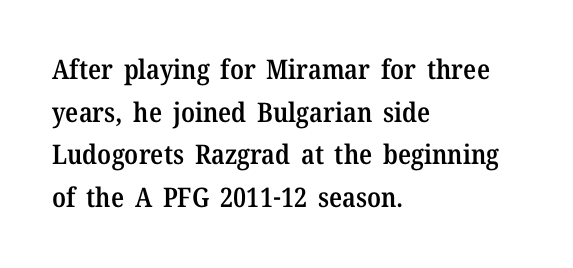
The characters look somewhat weighty, a semibold short of true bold. This sample uses an upright cut, with every glyph sitting square on the baseline. The horizontal fit of the characters is conventional and even. The ragged edge is on the right, which tells us the setting is flush left. This block has exactly the height ordinary leading produces. Glance below the letters and you will spot only blank space.
